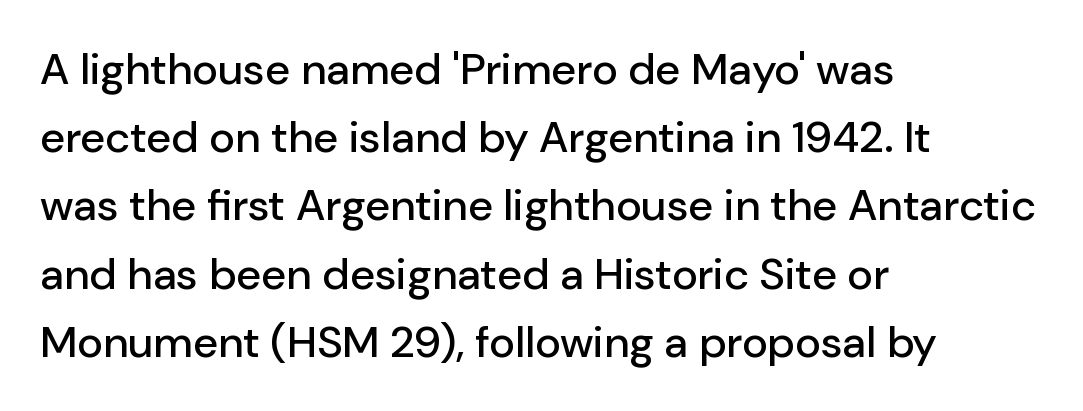
Q: Is the text italic (slanted)? A: No, it is upright.
Q: Is the typeface a serif or a sans-serif typeface? A: Sans-serif.
Q: Is the text underlined? A: No.
Q: How is the paragraph aligned? A: Left-aligned.
Q: Is the spacing between letters normal or unusually wide? A: Normal.
Q: Is the spacing between lines tight, normal or loose? A: Normal.
Q: Width (condensed, normal, or wide)? A: Normal.
Q: Stroke contrast? A: Low.
Q: x-height? A: Medium.
Q: Monospaced? A: No.
